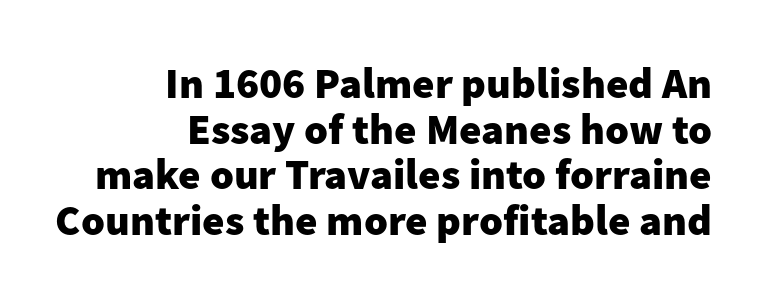
Tall strokes in this sample are plumb rather than angled. The letterforms sit shoulder to shoulder at normal distance. The string is rendered with underlining switched off. Examine the stroke ends and you'll find no serifs.
